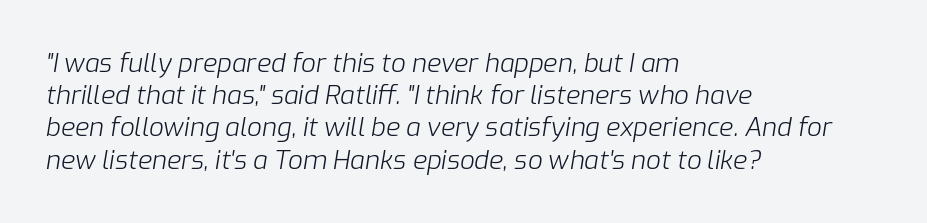
You can tell it's italic because the verticals aren't actually vertical. This is not heavy type; no bold has been used. Words appear dense and cohesive because spacing is normal. Layout note: lines flush left.
